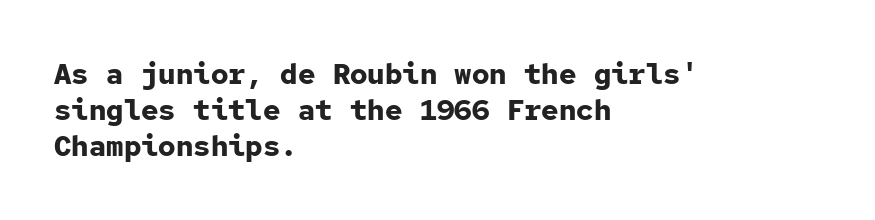
The image shows 29 px bold sans-serif type, upright, monospaced; set left-aligned, normal line spacing (1.25x), normal letter spacing, not underlined; low stroke contrast and a medium x-height.
